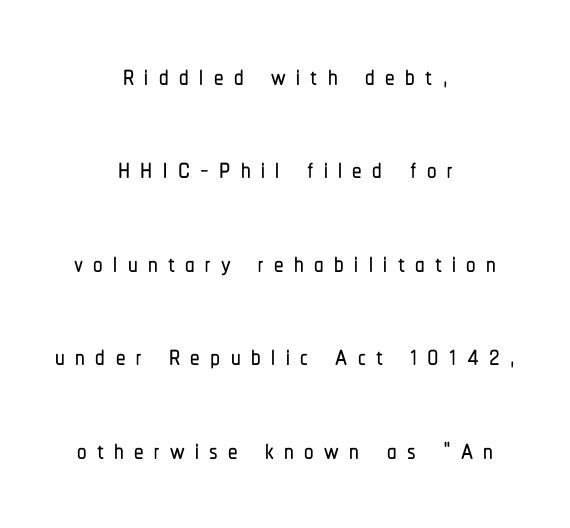
The image shows 38 px condensed sans-serif type, upright; set centered, loose line spacing (2.46x), unusually wide letter spacing (+0.27 em), not underlined; low stroke contrast and a medium x-height.
